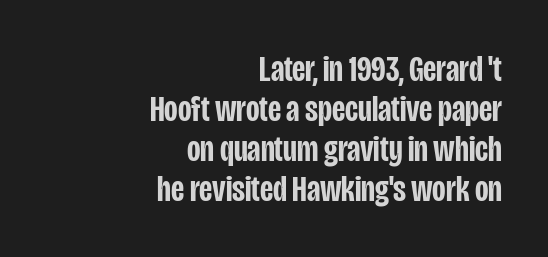
Q: Is the text bold? A: Semi-bold.
Q: Is the text italic (slanted)? A: No, it is upright.
Q: Is the typeface a serif or a sans-serif typeface? A: Sans-serif.
Q: Is the text underlined? A: No.
Q: How is the paragraph aligned? A: Right-aligned.
Q: Is the spacing between letters normal or unusually wide? A: Normal.
Q: Is the spacing between lines tight, normal or loose? A: Tight.
Q: Width (condensed, normal, or wide)? A: Condensed.
Q: Stroke contrast? A: Low.
Q: x-height? A: Large.
Q: Monospaced? A: No.
